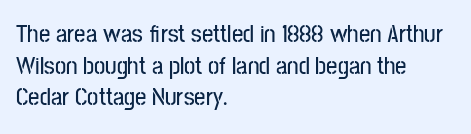
The image shows 25 px text type, upright; set left-aligned, normal line spacing (1.27x), normal letter spacing, not underlined.
